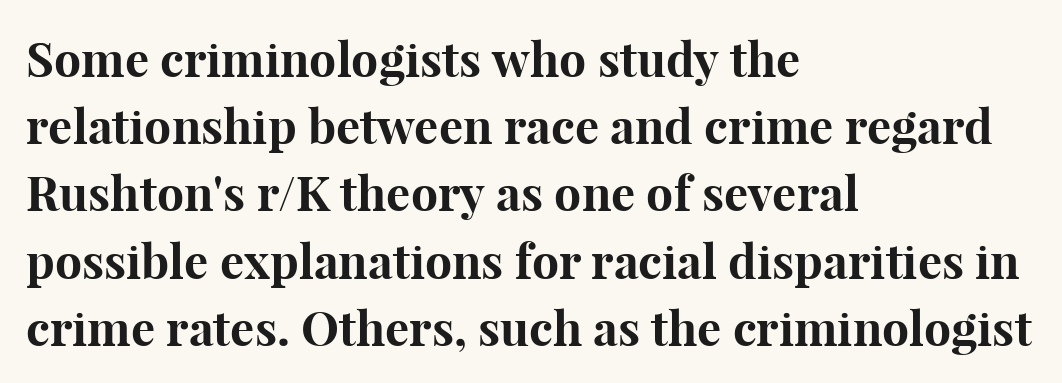
Plenty of ink on the page — the face is bold. Tracking value appears to be zero — textbook default spacing. Unlike italic type, these characters show no tilt at all. Spacing verdict: proportional, widths tailored to each character.
